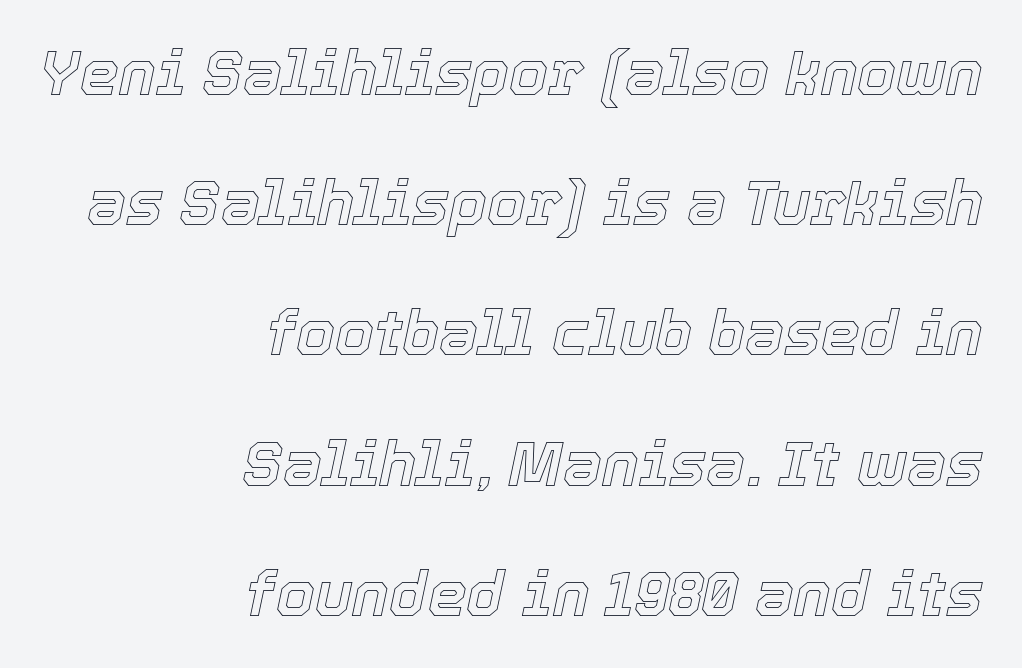
{"italic": "yes", "lean": "right", "slant_degrees": 12, "width": "normal", "x_height": "medium", "monospaced": "no", "underline": "no", "align": "right", "line_spacing": "loose", "line_spacing_ratio": 2.1, "letter_spacing": "normal", "letter_spacing_em": 0.0, "glyph_px": 62}
